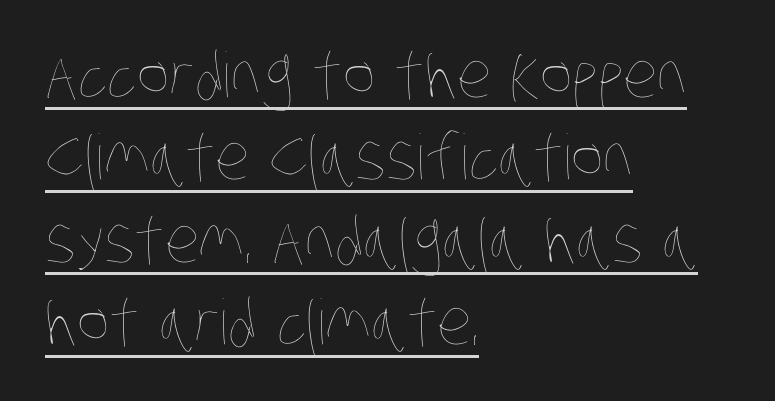
{"bold": "no", "weight": "thin", "width": "condensed", "stroke_contrast": "low", "x_height": "large", "monospaced": "no", "underline": "yes", "align": "left", "line_spacing": "normal", "line_spacing_ratio": 1.33, "letter_spacing": "normal", "letter_spacing_em": 0.0, "glyph_px": 62}
